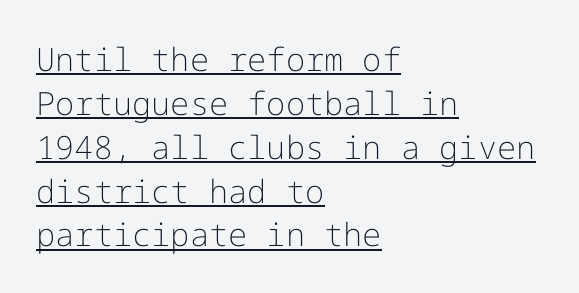
The image shows 32 px light sans-serif type, upright; set left-aligned, normal line spacing (1.37x), normal letter spacing, underlined; low stroke contrast and a medium x-height.
